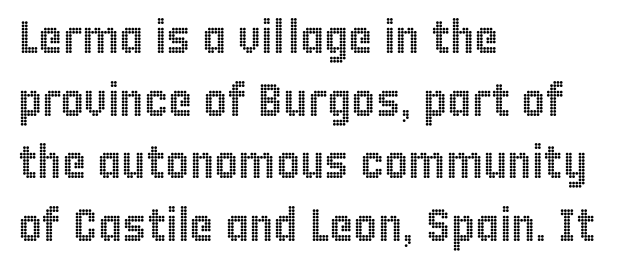
Q: Is the text italic (slanted)? A: No, it is upright.
Q: Is the text underlined? A: No.
Q: How is the paragraph aligned? A: Left-aligned.
Q: Is the spacing between letters normal or unusually wide? A: Normal.
Q: Is the spacing between lines tight, normal or loose? A: Normal.
Q: Width (condensed, normal, or wide)? A: Condensed.
Q: x-height? A: Large.
Q: Monospaced? A: No.
